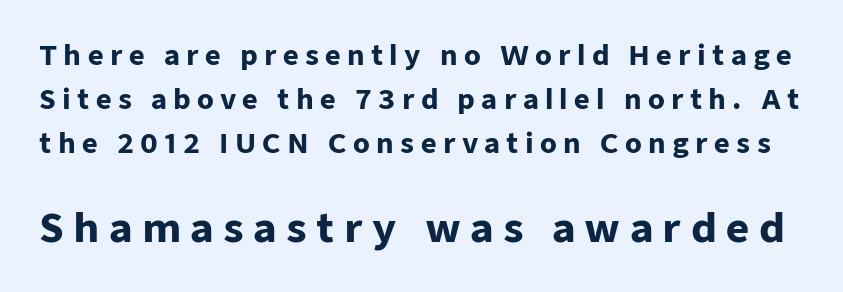
{"serif": "no", "italic": "no", "bold": "yes", "weight": "heavy", "width": "normal", "stroke_contrast": "low", "x_height": "medium", "monospaced": "no", "underline": "no", "line_spacing": "normal", "line_spacing_ratio": 1.63, "letter_spacing": "wide", "letter_spacing_em": 0.23, "larger_block": "second", "size_ratio": 1.48, "glyph_px": 40}
